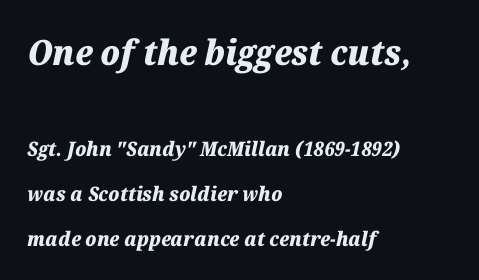
Each new line begins a long way beneath the previous one. Strokes here are thick enough to call this a true bold. Bare-footed words on every line. The rendering applies a slant to the glyphs.
